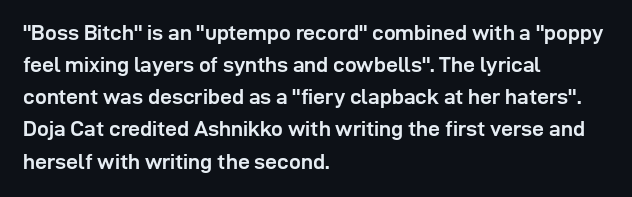
The image shows 21 px bold type, upright; set left-aligned, normal line spacing (1.53x), normal letter spacing, not underlined.
